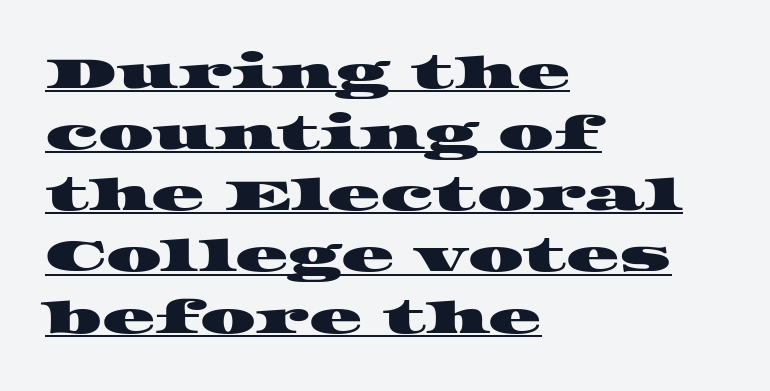
The letters sit at their default tracking, neither squeezed nor spread. Think of a printed novel: that variable character pitch is what you see here. A rule runs beneath these lines of type. This is serif lettering, the kind often seen in printed books. A typesetter would call this leading conventional body-copy spacing. Notice how the passage keeps a crisp vertical edge on the left only.
